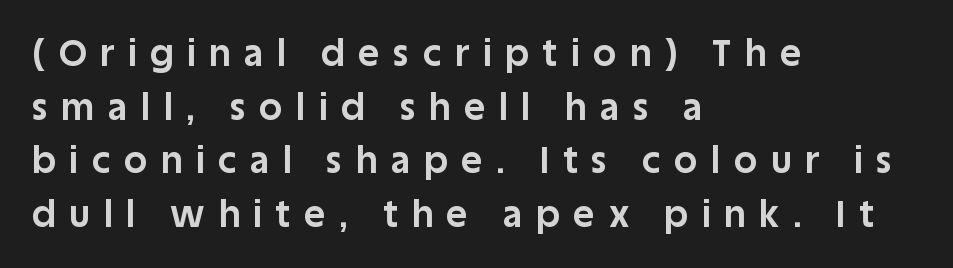
The image shows 36 px bold sans-serif type, upright; set left-aligned, normal line spacing (1.49x), unusually wide letter spacing (+0.39 em), not underlined; low stroke contrast and a large x-height.
